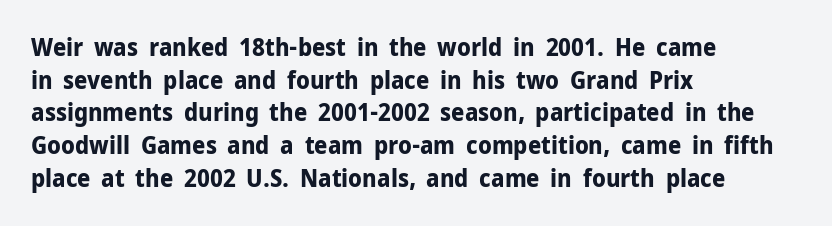
The image shows 24 px bold type, upright; set left-aligned, normal line spacing (1.36x), normal letter spacing, not underlined.
